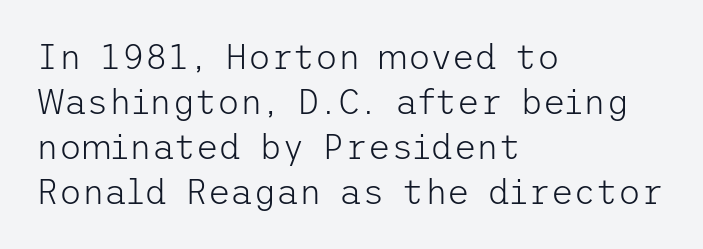
{"serif": "no", "italic": "no", "bold": "no", "weight": "light", "width": "normal", "stroke_contrast": "low", "x_height": "medium", "underline": "no", "align": "left", "line_spacing": "normal", "line_spacing_ratio": 1.29, "letter_spacing": "normal", "letter_spacing_em": 0.0, "glyph_px": 35}
